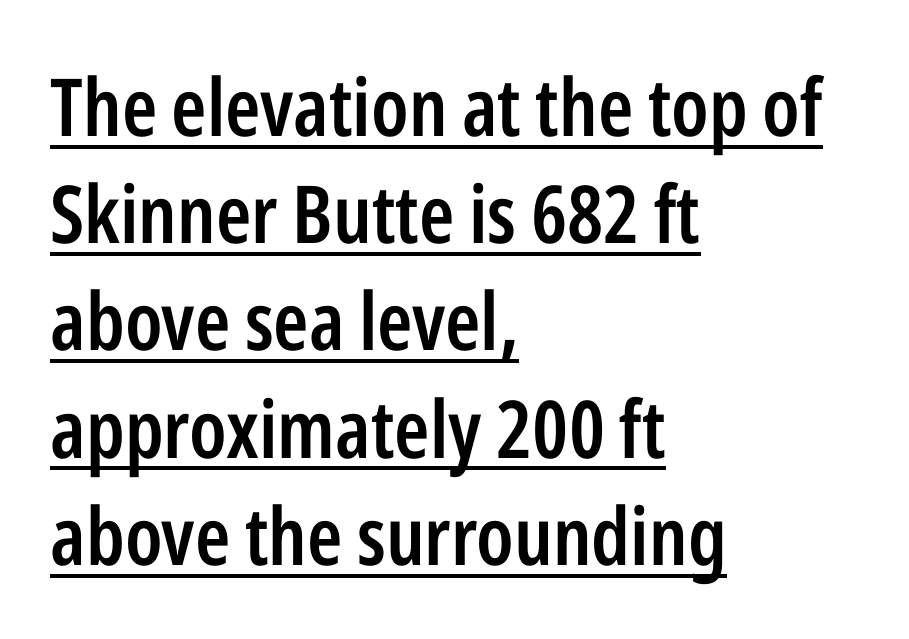
{"serif": "no", "italic": "no", "bold": "semi", "weight": "semibold", "width": "condensed", "stroke_contrast": "low", "x_height": "medium", "monospaced": "no", "underline": "yes", "align": "left", "line_spacing": "normal", "line_spacing_ratio": 1.34, "letter_spacing": "normal", "letter_spacing_em": 0.0, "glyph_px": 80}
